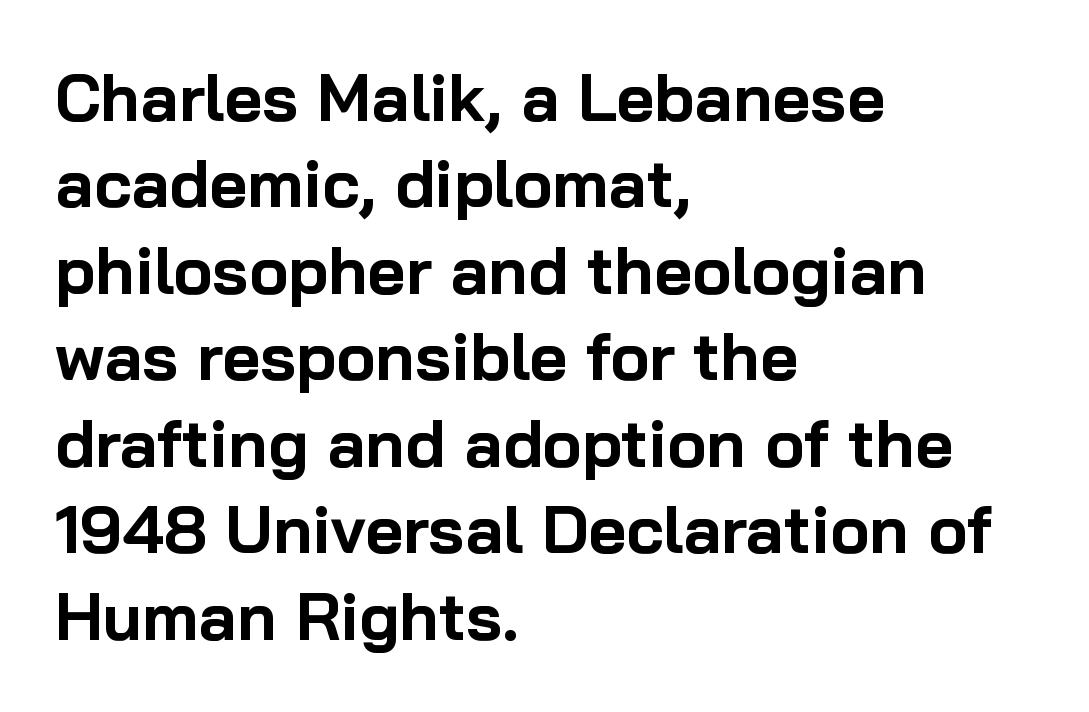
The image shows 66 px bold sans-serif type, upright; set left-aligned, normal line spacing (1.31x), normal letter spacing, not underlined; low stroke contrast and a medium x-height.
